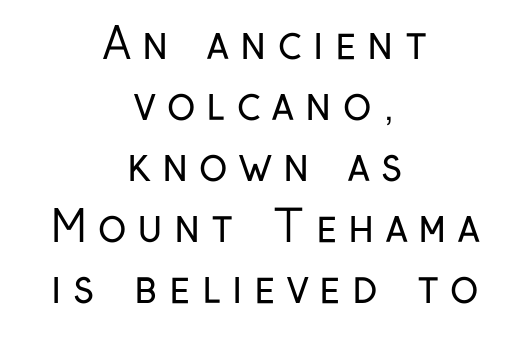
The image shows 43 px regular-weight, condensed sans-serif type, upright; set centered, normal line spacing (1.42x), unusually wide letter spacing (+0.26 em), not underlined; low stroke contrast and a medium x-height.
